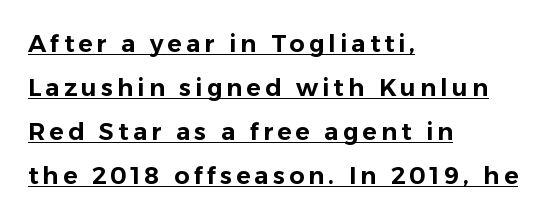
The image shows 24 px text type, upright; set left-aligned, line spacing 1.84x, underlined.
